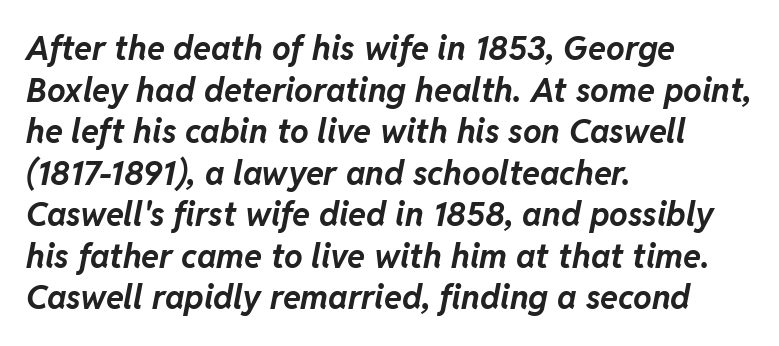
Q: Is the text bold? A: Yes.
Q: Is the text italic (slanted)? A: Yes, it leans right by about 11 degrees.
Q: Is the text underlined? A: No.
Q: How is the paragraph aligned? A: Left-aligned.
Q: Is the spacing between letters normal or unusually wide? A: Normal.
Q: Is the spacing between lines tight, normal or loose? A: Normal.
Q: Width (condensed, normal, or wide)? A: Normal.
Q: Stroke contrast? A: Low.
Q: x-height? A: Medium.
Q: Monospaced? A: No.
